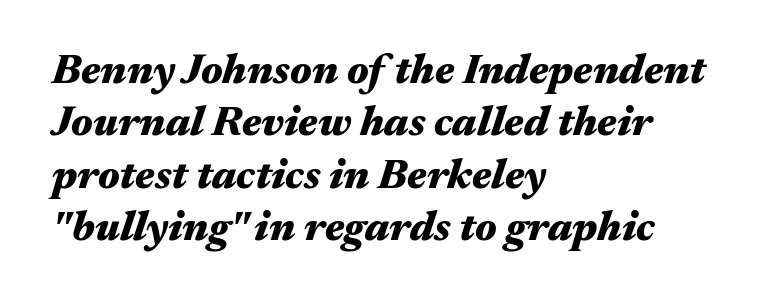
{"italic": "yes", "lean": "right", "slant_degrees": 17, "bold": "yes", "weight": "heavy", "width": "wide", "stroke_contrast": "medium", "x_height": "medium", "monospaced": "no", "underline": "no", "align": "left", "line_spacing": "normal", "line_spacing_ratio": 1.25, "letter_spacing": "normal", "letter_spacing_em": 0.0, "glyph_px": 42}
